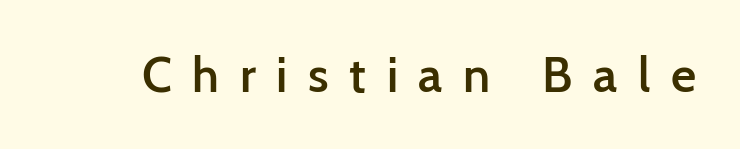
Varying glyph widths throughout — classic text-font behaviour. Font category for this specimen: sans-serif. This rendering features lettering with no underline. Style check: upright. You could only call the tracking loose — the letters float apart.
